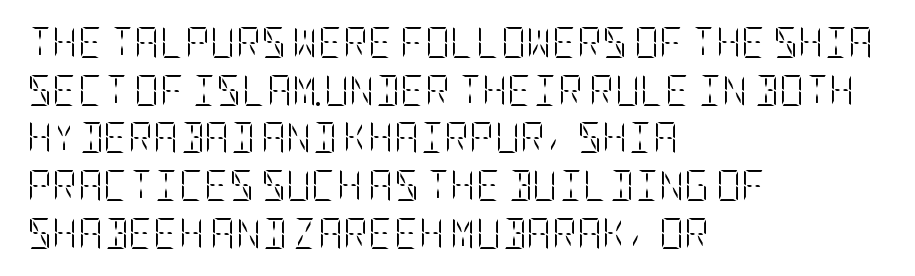
The image shows 31 px light, condensed type, upright; set left-aligned, normal line spacing (1.54x), normal letter spacing, not underlined; low stroke contrast and a large x-height.
